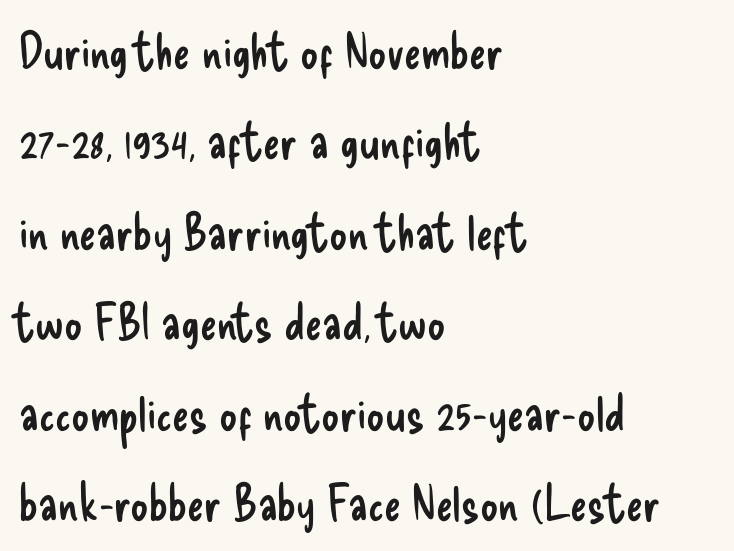
{"serif": "no", "italic": "no", "bold": "no", "weight": "regular", "width": "condensed", "stroke_contrast": "low", "x_height": "small", "monospaced": "no", "underline": "no", "align": "left", "line_spacing_ratio": 1.81, "letter_spacing": "normal", "letter_spacing_em": 0.0, "glyph_px": 50}
